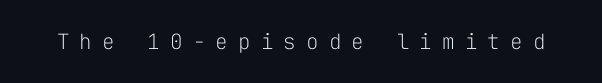
Q: Is the text bold? A: No.
Q: Is the text italic (slanted)? A: No, it is upright.
Q: Is the text underlined? A: No.
Q: Is the spacing between letters normal or unusually wide? A: Unusually wide.
